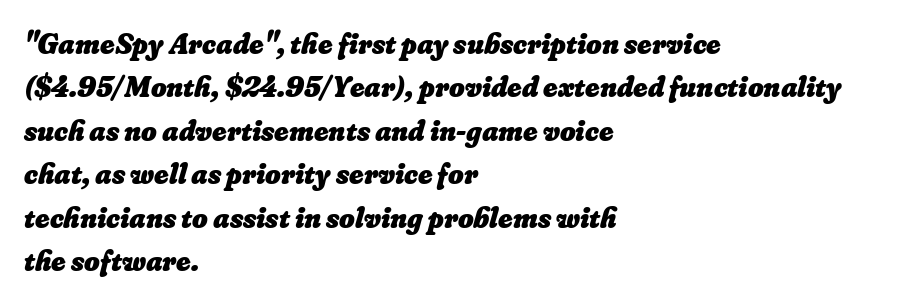
{"bold": "yes", "weight": "heavy", "width": "normal", "stroke_contrast": "low", "x_height": "small", "monospaced": "no", "underline": "no", "align": "left", "line_spacing": "normal", "line_spacing_ratio": 1.45, "letter_spacing": "normal", "letter_spacing_em": 0.0, "glyph_px": 30}
